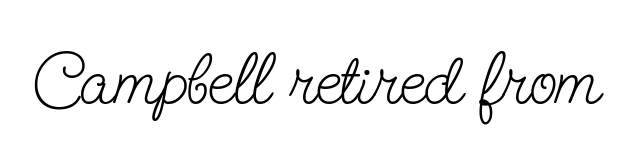
Q: Is the text bold? A: No.
Q: Is the text italic (slanted)? A: Yes.
Q: Is the typeface a serif or a sans-serif typeface? A: Serif.
Q: Is the text underlined? A: No.
Q: Is the spacing between letters normal or unusually wide? A: Normal.
Q: Width (condensed, normal, or wide)? A: Condensed.
Q: Stroke contrast? A: Low.
Q: x-height? A: Small.
Q: Monospaced? A: No.
